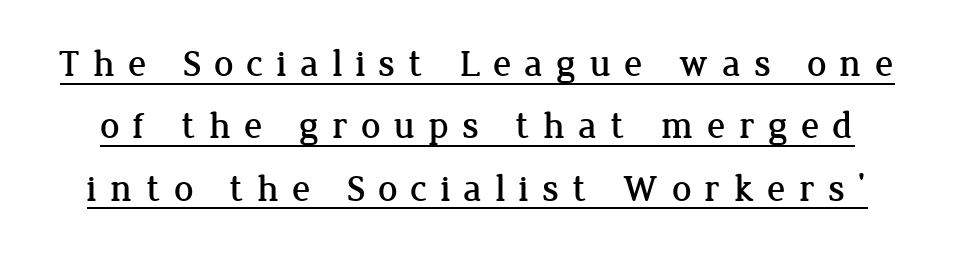
{"serif": "yes", "italic": "no", "width": "normal", "stroke_contrast": "low", "x_height": "medium", "monospaced": "no", "underline": "yes", "line_spacing": "normal", "line_spacing_ratio": 1.64, "letter_spacing": "wide", "letter_spacing_em": 0.34, "glyph_px": 38}
